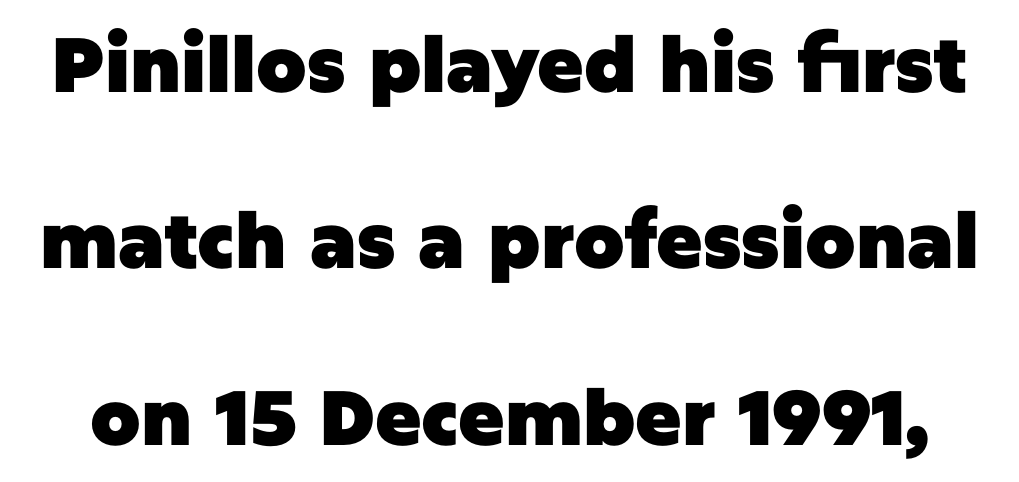
{"serif": "no", "italic": "no", "bold": "yes", "weight": "heavy", "width": "normal", "stroke_contrast": "low", "x_height": "large", "monospaced": "no", "underline": "no", "line_spacing": "loose", "line_spacing_ratio": 2.29, "letter_spacing": "normal", "letter_spacing_em": 0.0, "glyph_px": 77}
